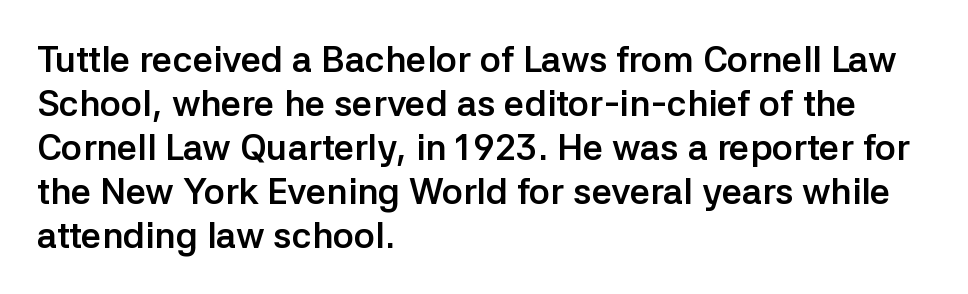
The glyphs are unaccompanied by any horizontal stroke below them. The typography opts for an upright posture over an oblique one. Reading down the block, your eye returns to a fixed left position each line. Each word holds together tightly as a unit, with standard inter-letter gaps. I'd describe the lettering as bold — thick and assertive. Think of a printed novel: that variable character pitch is what you see here.
